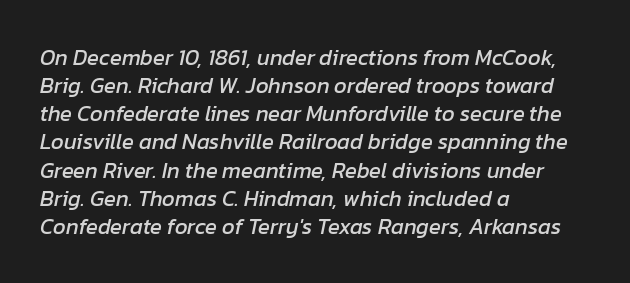
Q: Is the text italic (slanted)? A: Yes, it leans right by about 12 degrees.
Q: Is the text underlined? A: No.
Q: How is the paragraph aligned? A: Left-aligned.
Q: Is the spacing between letters normal or unusually wide? A: Normal.
Q: Is the spacing between lines tight, normal or loose? A: Normal.
